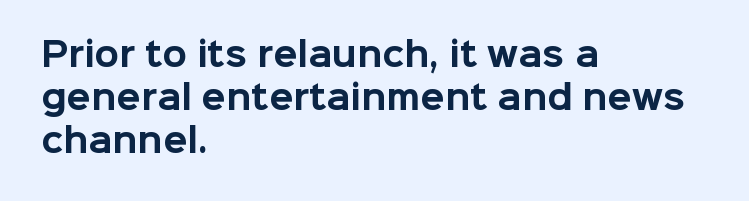
Q: Is the text bold? A: Yes.
Q: Is the text italic (slanted)? A: No, it is upright.
Q: Is the typeface a serif or a sans-serif typeface? A: Sans-serif.
Q: Is the text underlined? A: No.
Q: How is the paragraph aligned? A: Left-aligned.
Q: Is the spacing between letters normal or unusually wide? A: Normal.
Q: Is the spacing between lines tight, normal or loose? A: Normal.
Q: Width (condensed, normal, or wide)? A: Normal.
Q: Stroke contrast? A: Low.
Q: x-height? A: Medium.
Q: Monospaced? A: No.
